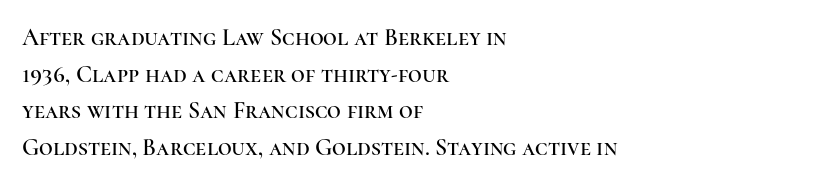
Q: Is the text italic (slanted)? A: No, it is upright.
Q: Is the text underlined? A: No.
Q: How is the paragraph aligned? A: Left-aligned.
Q: Is the spacing between letters normal or unusually wide? A: Normal.
Q: Is the spacing between lines tight, normal or loose? A: Normal.
